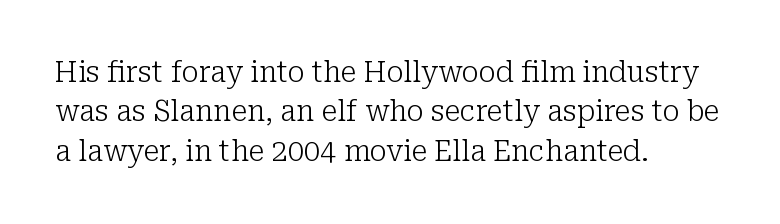
The image shows 29 px light serif type, upright; set left-aligned, normal line spacing (1.36x), normal letter spacing, not underlined; low stroke contrast and a medium x-height.
